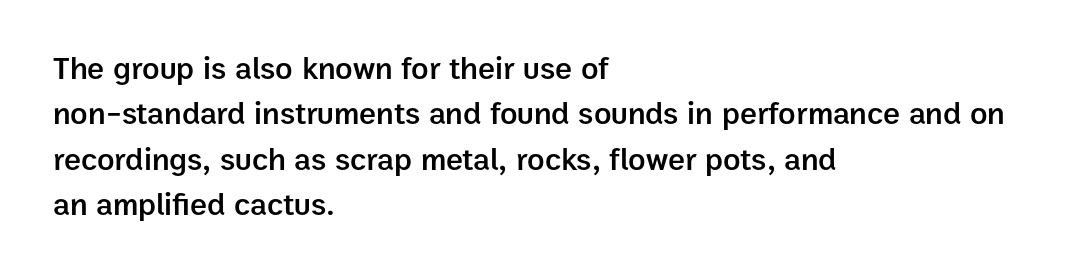
Q: Is the text bold? A: Semi-bold.
Q: Is the text italic (slanted)? A: No, it is upright.
Q: Is the typeface a serif or a sans-serif typeface? A: Sans-serif.
Q: Is the text underlined? A: No.
Q: How is the paragraph aligned? A: Left-aligned.
Q: Is the spacing between letters normal or unusually wide? A: Normal.
Q: Is the spacing between lines tight, normal or loose? A: Normal.
Q: Width (condensed, normal, or wide)? A: Normal.
Q: Stroke contrast? A: Low.
Q: x-height? A: Medium.
Q: Monospaced? A: No.
